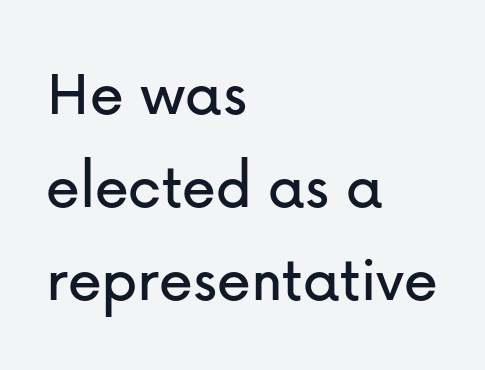
{"serif": "no", "italic": "no", "width": "normal", "stroke_contrast": "low", "x_height": "medium", "monospaced": "no", "underline": "no", "align": "left", "line_spacing": "normal", "line_spacing_ratio": 1.37, "letter_spacing": "normal", "letter_spacing_em": 0.0, "glyph_px": 68}
